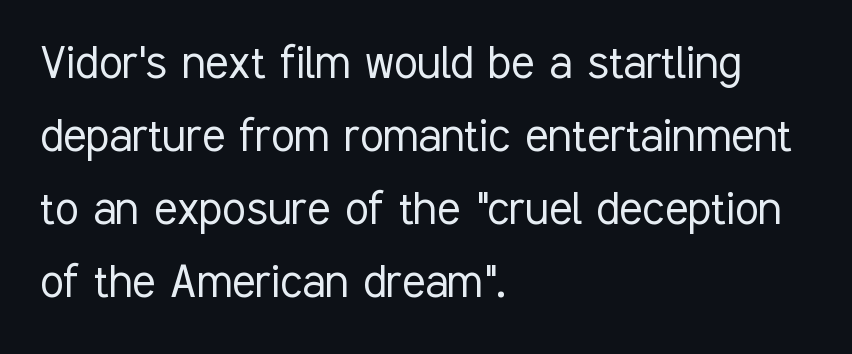
The image shows 54 px light, condensed sans-serif type, upright; set left-aligned, normal line spacing (1.35x), normal letter spacing, not underlined; low stroke contrast and a medium x-height.
